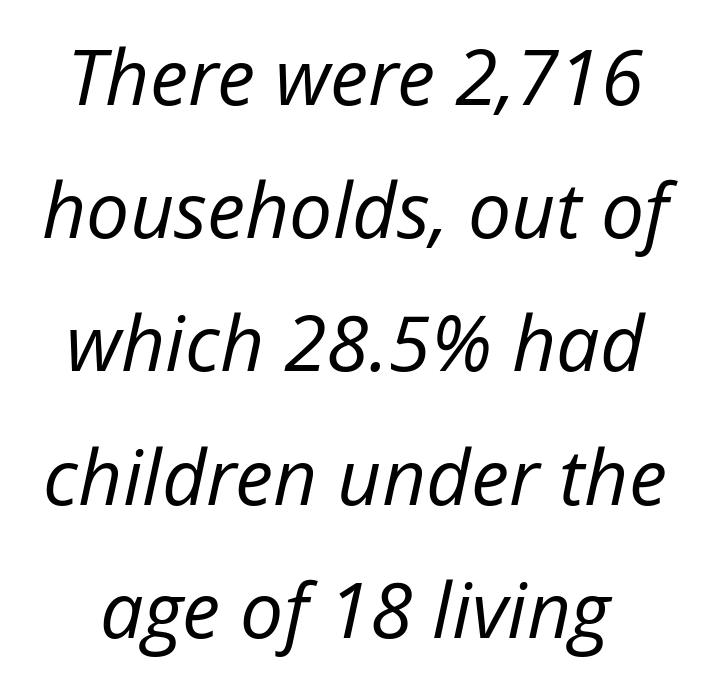
The image shows 77 px regular-weight type, italic (leaning right); set line spacing 1.73x, normal letter spacing, not underlined; low stroke contrast and a medium x-height.
